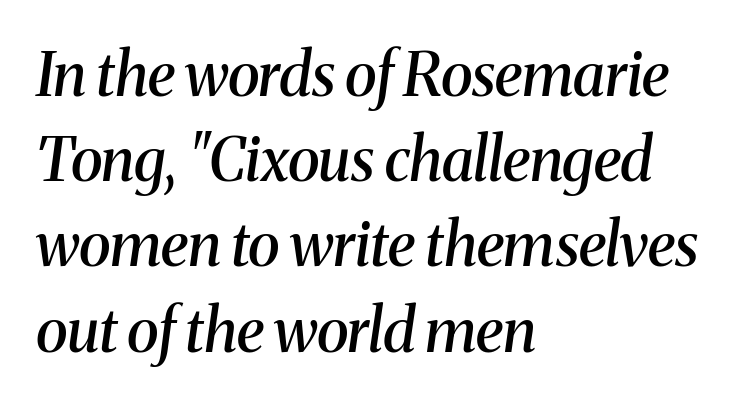
The image shows 60 px semibold serif type, italic (leaning right); set left-aligned, normal line spacing (1.42x), normal letter spacing, not underlined; medium stroke contrast and a medium x-height.
